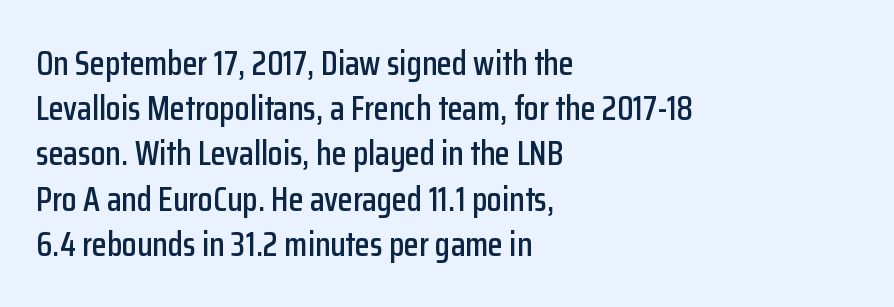
Rows of type keep a routine distance in the vertical direction. Style check: upright. I'd call this a sans setting — the letters go barefoot. How are the letters spaced? Ordinarily, with no added tracking.
